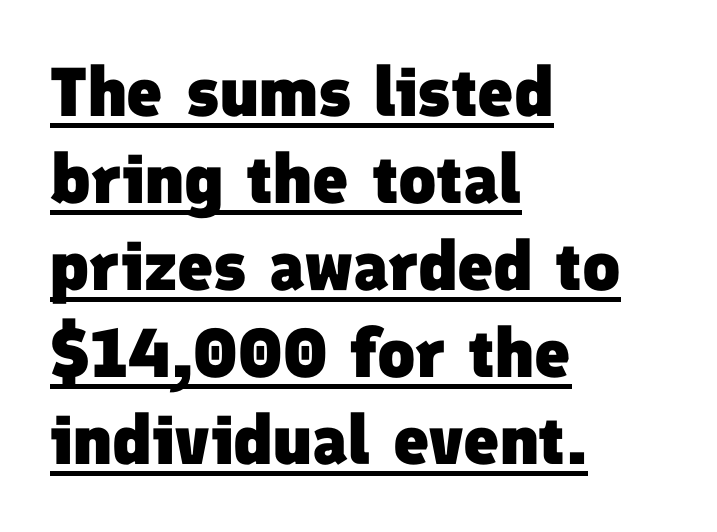
Beneath each row of characters lies a ruled line. These lines are composed in type without serifs. Teacher's note: observe the even left margin — that is flush-left alignment. Varying glyph widths throughout — classic text-font behaviour. Vertical spacing — default.
